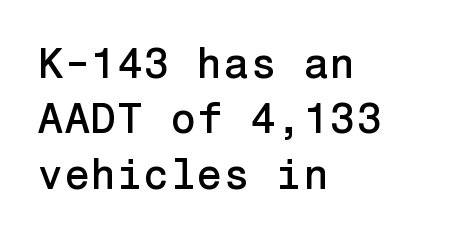
{"serif": "no", "italic": "no", "width": "normal", "stroke_contrast": "low", "x_height": "medium", "underline": "no", "align": "left", "line_spacing": "normal", "line_spacing_ratio": 1.29, "letter_spacing": "normal", "letter_spacing_em": 0.0, "glyph_px": 43}
